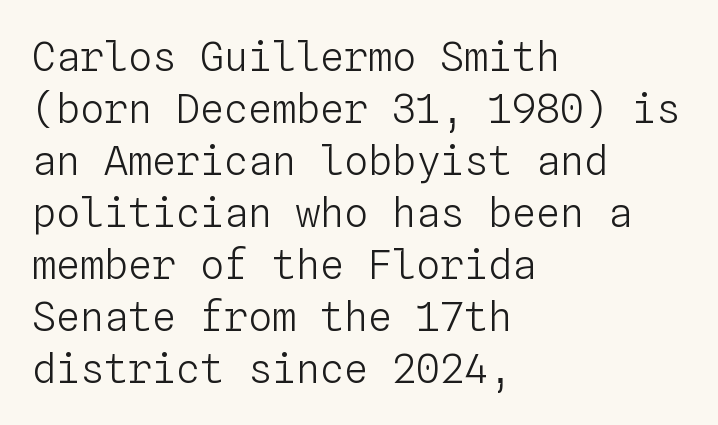
Each new line begins a customary step beneath the previous one. The ragged edge is on the right, which tells us the setting is flush left. A roman cut, with each character standing at attention. Honestly, the letter spacing is just normal — you wouldn't notice it. The weight would be labelled regular, book, light, or lighter still.
